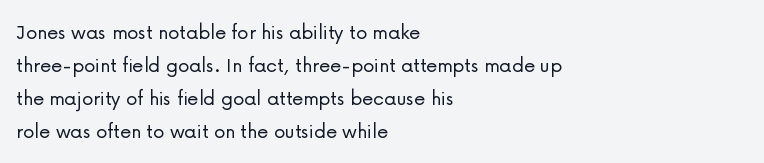
Q: Is the text bold? A: No.
Q: Is the text italic (slanted)? A: No, it is upright.
Q: Is the text underlined? A: No.
Q: How is the paragraph aligned? A: Left-aligned.
Q: Is the spacing between letters normal or unusually wide? A: Normal.
Q: Is the spacing between lines tight, normal or loose? A: Normal.
